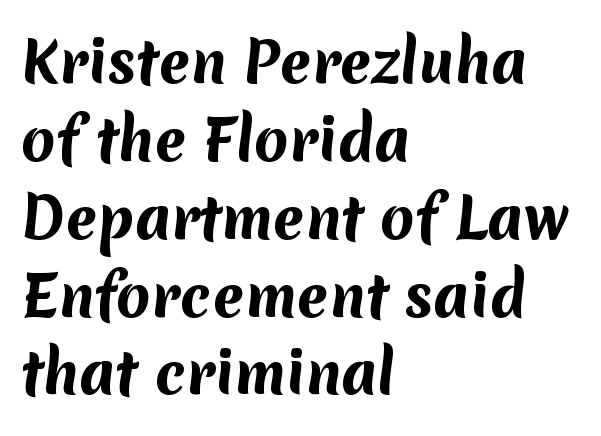
{"serif": "no", "bold": "yes", "weight": "bold", "width": "normal", "stroke_contrast": "medium", "x_height": "medium", "monospaced": "no", "underline": "no", "align": "left", "line_spacing": "normal", "line_spacing_ratio": 1.39, "letter_spacing": "normal", "letter_spacing_em": 0.0, "glyph_px": 56}
